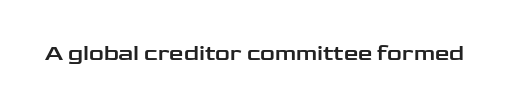
{"italic": "no", "underline": "no", "letter_spacing": "normal", "letter_spacing_em": 0.0, "glyph_px": 23}
